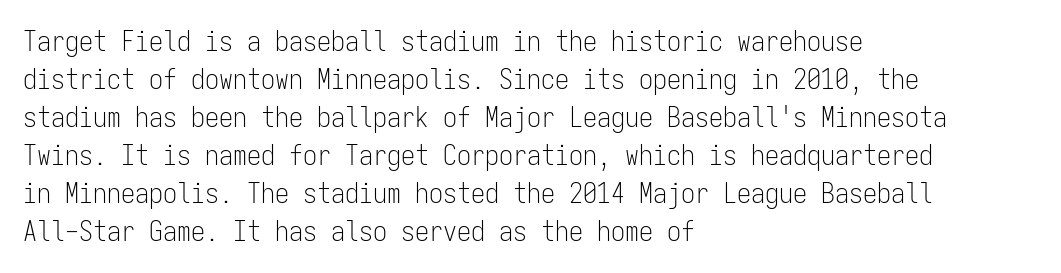
{"serif": "no", "italic": "no", "bold": "no", "weight": "light", "width": "condensed", "stroke_contrast": "low", "x_height": "medium", "monospaced": "yes", "underline": "no", "align": "left", "line_spacing": "normal", "line_spacing_ratio": 1.36, "letter_spacing": "normal", "letter_spacing_em": 0.0, "glyph_px": 28}
